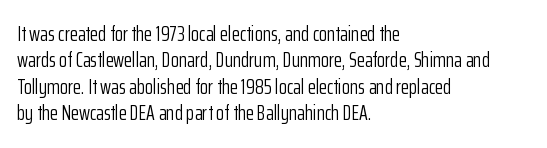
The image shows 21 px text type, upright; set left-aligned, normal line spacing (1.26x), normal letter spacing, not underlined.
